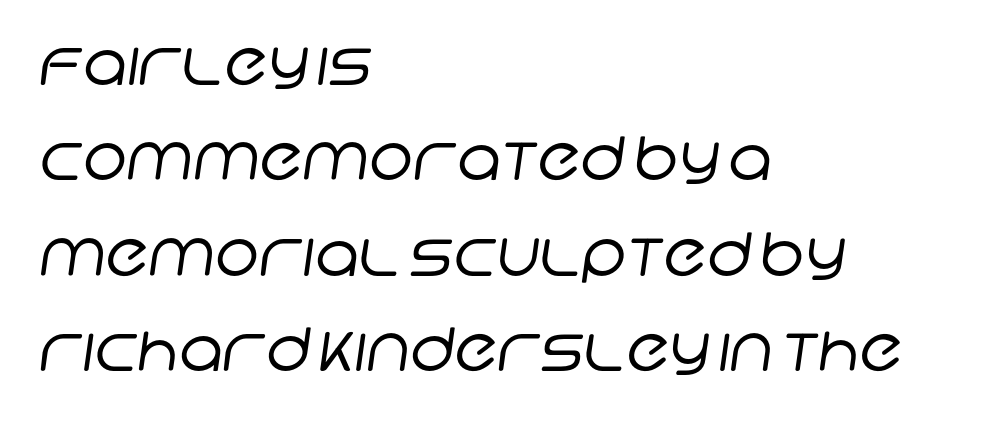
The image shows 60 px regular-weight sans-serif type; set left-aligned, normal line spacing (1.59x), normal letter spacing, not underlined; low stroke contrast and a large x-height.
